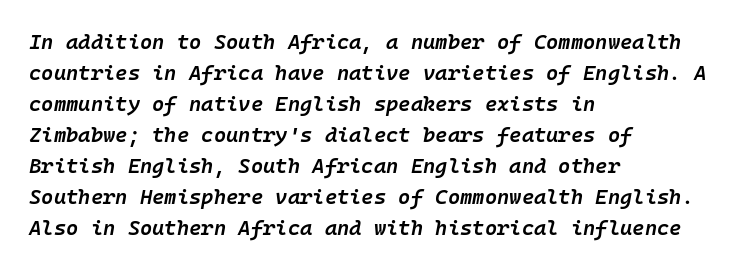
Q: Is the text bold? A: Semi-bold.
Q: Is the text italic (slanted)? A: Yes, it leans right by about 10 degrees.
Q: Is the text underlined? A: No.
Q: How is the paragraph aligned? A: Left-aligned.
Q: Is the spacing between letters normal or unusually wide? A: Normal.
Q: Is the spacing between lines tight, normal or loose? A: Normal.
